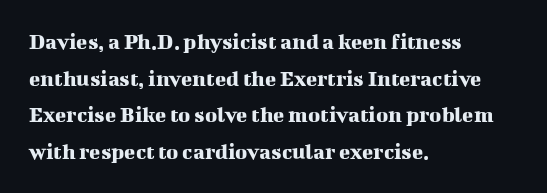
Rendered with straight, roman letterforms. Notice how the passage keeps a crisp vertical edge on the left only. A typesetter would call this leading conventional body-copy spacing. Is the letter spacing exaggerated? No — it looks like the ordinary default.
